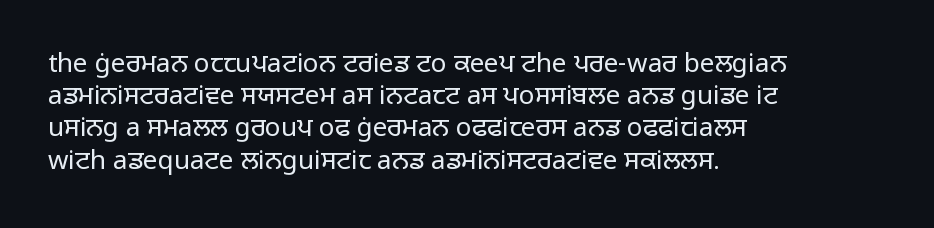
The image shows 26 px text type, upright; set left-aligned, line spacing 1.24x, normal letter spacing, not underlined.
